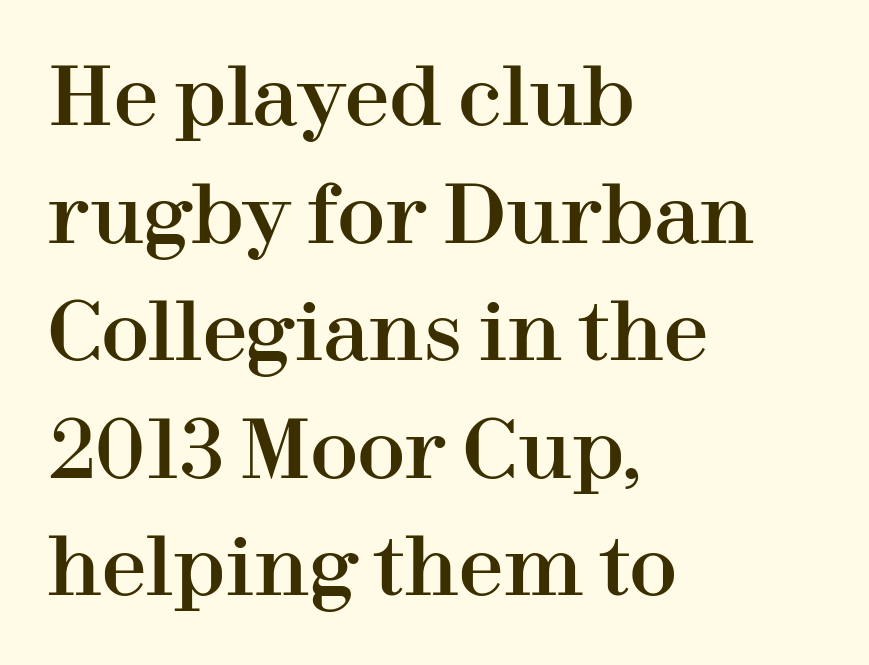
{"serif": "yes", "italic": "no", "width": "normal", "stroke_contrast": "high", "x_height": "medium", "monospaced": "no", "underline": "no", "align": "left", "line_spacing": "normal", "line_spacing_ratio": 1.47, "letter_spacing": "normal", "letter_spacing_em": 0.0, "glyph_px": 80}
